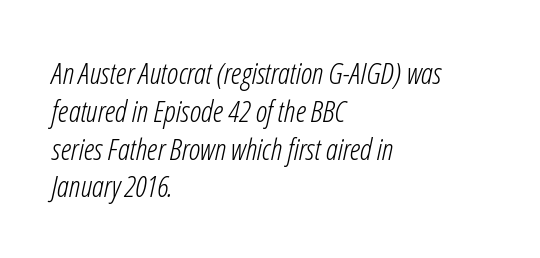
The image shows 30 px light, condensed type, italic (leaning right); set left-aligned, normal line spacing (1.26x), normal letter spacing, not underlined; low stroke contrast and a medium x-height.
